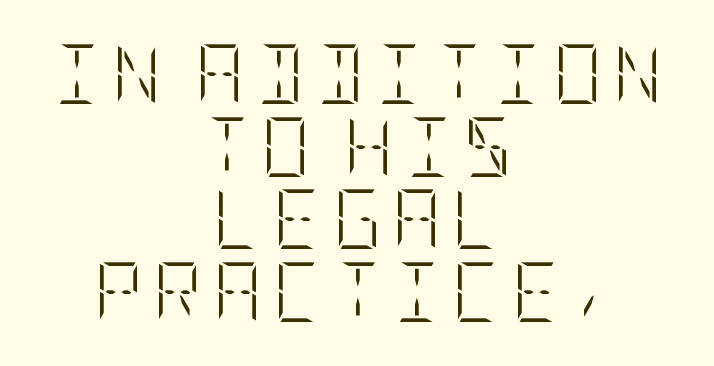
{"italic": "no", "bold": "no", "weight": "light", "width": "condensed", "stroke_contrast": "low", "x_height": "large", "underline": "no", "align": "center", "line_spacing_ratio": 1.21, "glyph_px": 60}
